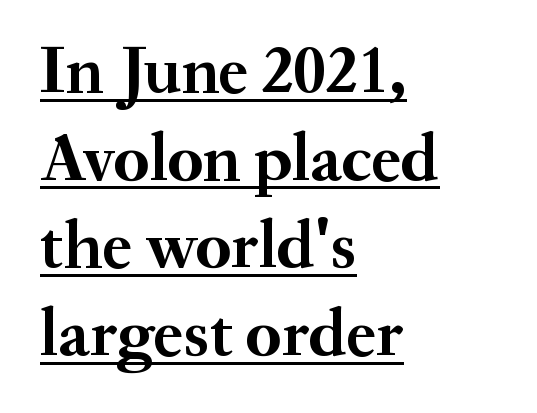
{"serif": "yes", "italic": "no", "bold": "yes", "weight": "semibold", "width": "normal", "stroke_contrast": "medium", "x_height": "small", "monospaced": "no", "underline": "yes", "align": "left", "line_spacing": "normal", "line_spacing_ratio": 1.29, "letter_spacing": "normal", "letter_spacing_em": 0.0, "glyph_px": 68}
